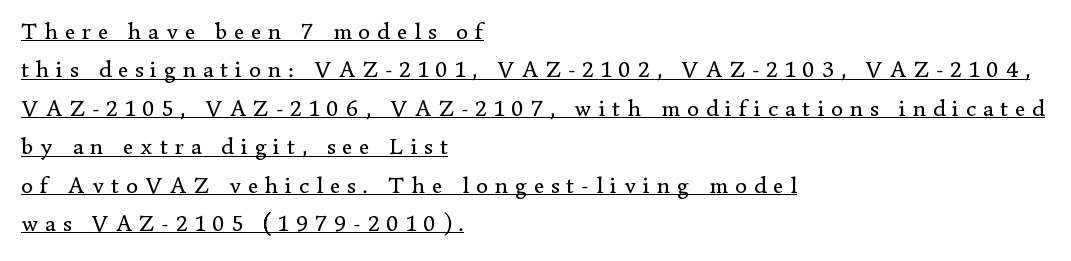
If you measured baseline to baseline, you'd find a middling distance. Every character sits straight up, as roman type does. Glance below the letters and you will spot a drawn line. The type is letterspaced generously, with wide tracking. Which margin do the lines hug? The left one — the right edge is uneven. The weight tops out at a normal text grade.
